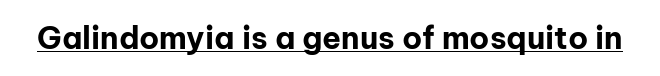
The image shows 31 px bold sans-serif type, upright; set normal letter spacing, underlined; low stroke contrast and a medium x-height.
